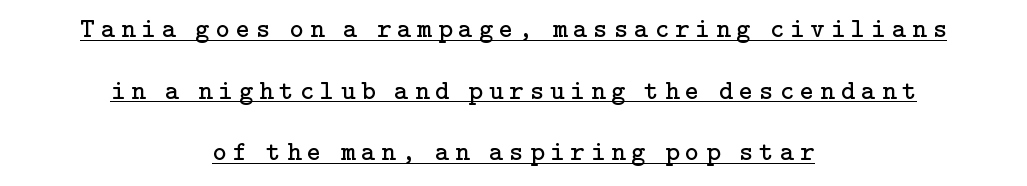
The paragraph shown floats in the horizontal middle. These glyphs show unthickened strokes, regular width or finer. Italic: no, the glyphs are upright roman. Underline: present.
